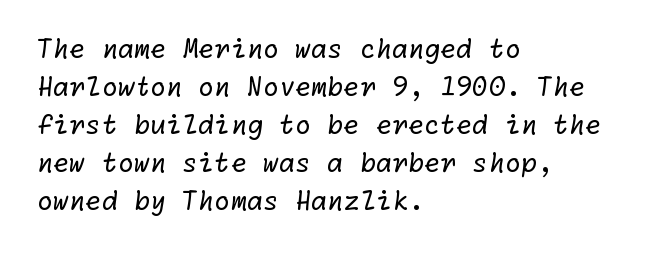
The typesetting does not lean heavy: it is not bold. Caption: multi-line text, flush left, ragged right. Students, observe: this is what conventionally led text looks like. Words float on clear page, feet unadorned.
